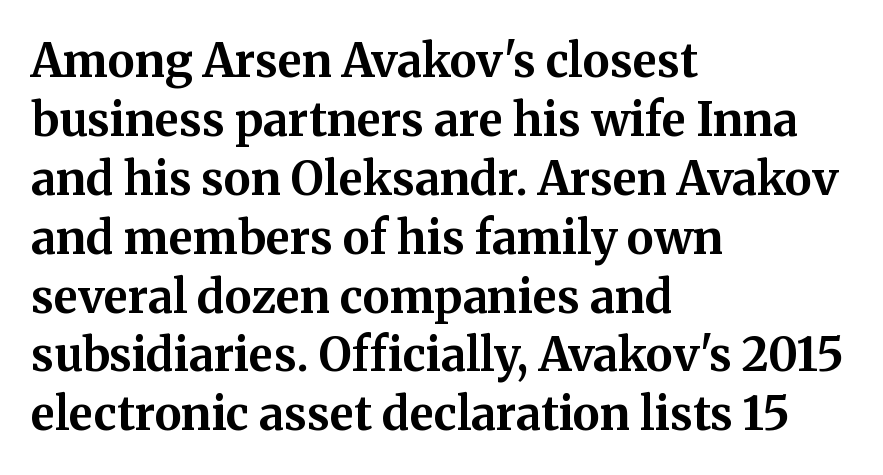
I'd describe the lettering as bold — thick and assertive. Plain, unruled lines of type. Caption: standard tracking, unaltered. In terms of leading, this rendering sits right in the middle. The lettering stays uniformly vertical, giving the passage a roman look.
